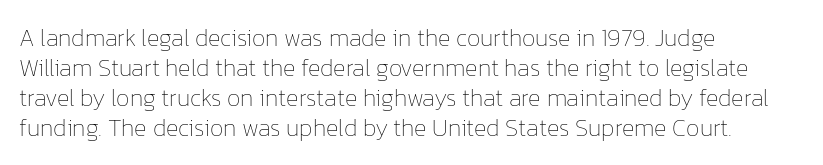
The image shows 24 px text type, upright; set left-aligned, normal line spacing (1.25x), normal letter spacing, not underlined.
